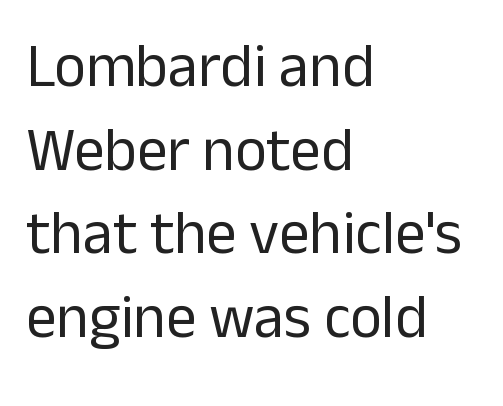
{"serif": "no", "italic": "no", "bold": "no", "weight": "regular", "width": "normal", "stroke_contrast": "low", "x_height": "medium", "monospaced": "no", "underline": "no", "align": "left", "line_spacing": "normal", "line_spacing_ratio": 1.37, "letter_spacing": "normal", "letter_spacing_em": 0.0, "glyph_px": 61}
